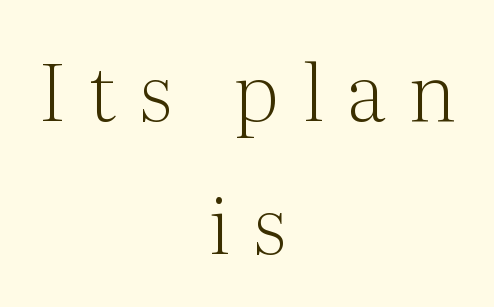
These lines are rendered in a variable-pitch font. Honestly, there is no underline to notice here at all. Compared with a flush-left layout, this one balances lines on the center instead. The rows are spaced the way most documents space them. The type sits square on the baseline with zero lean.
